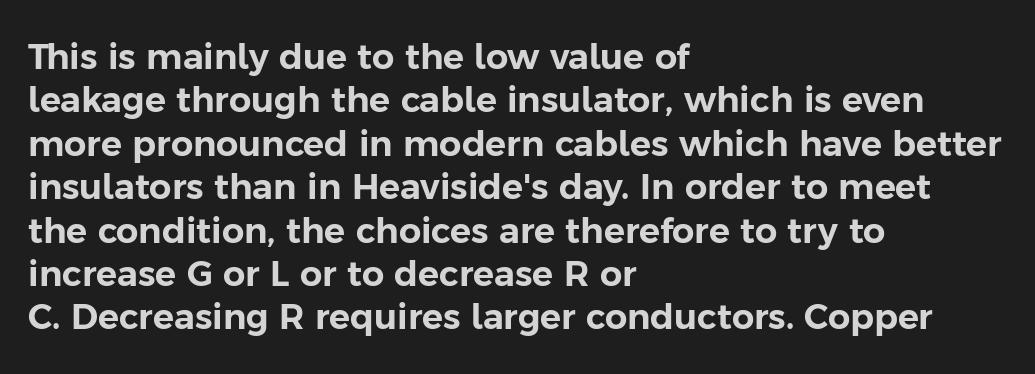
{"serif": "no", "italic": "no", "width": "normal", "stroke_contrast": "low", "x_height": "medium", "monospaced": "no", "underline": "no", "align": "left", "line_spacing_ratio": 1.24, "letter_spacing": "normal", "letter_spacing_em": 0.0, "glyph_px": 35}
